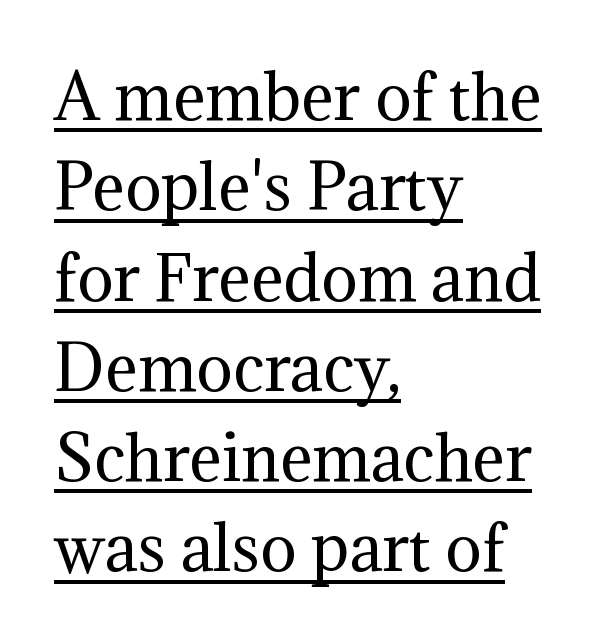
{"serif": "yes", "italic": "no", "bold": "no", "weight": "regular", "width": "normal", "stroke_contrast": "medium", "x_height": "medium", "monospaced": "no", "underline": "yes", "align": "left", "line_spacing": "normal", "line_spacing_ratio": 1.48, "letter_spacing": "normal", "letter_spacing_em": 0.0, "glyph_px": 61}
